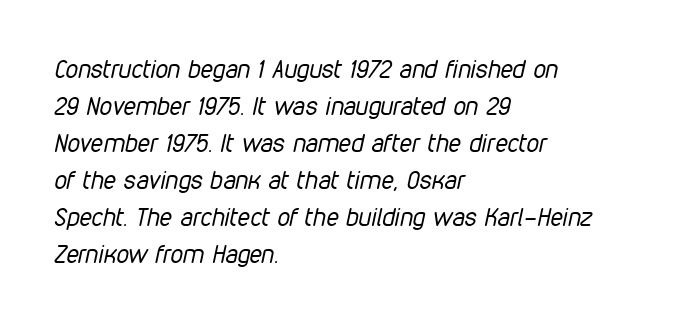
Q: Is the text bold? A: No.
Q: Is the text italic (slanted)? A: Yes, it leans right by about 12 degrees.
Q: Is the text underlined? A: No.
Q: How is the paragraph aligned? A: Left-aligned.
Q: Is the spacing between letters normal or unusually wide? A: Normal.
Q: Is the spacing between lines tight, normal or loose? A: Normal.
